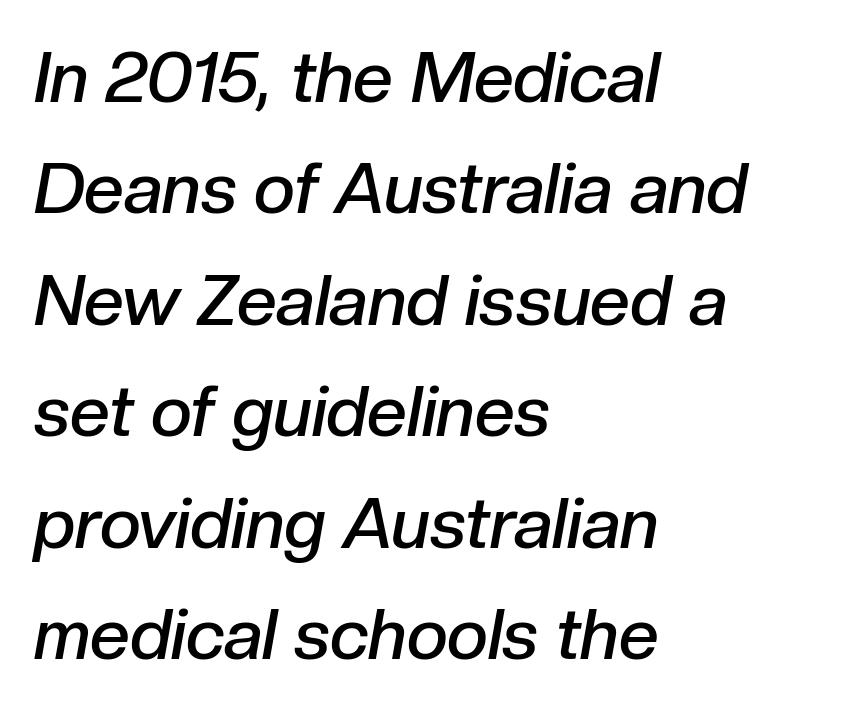
Q: Is the text bold? A: Semi-bold.
Q: Is the text italic (slanted)? A: Yes, it leans right by about 10 degrees.
Q: Is the text underlined? A: No.
Q: How is the paragraph aligned? A: Left-aligned.
Q: Is the spacing between letters normal or unusually wide? A: Normal.
Q: Is the spacing between lines tight, normal or loose? A: Normal.
Q: Width (condensed, normal, or wide)? A: Normal.
Q: Stroke contrast? A: Low.
Q: x-height? A: Medium.
Q: Monospaced? A: No.
